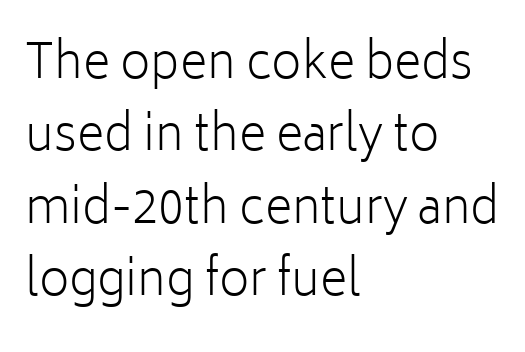
Q: Is the text bold? A: No.
Q: Is the text italic (slanted)? A: No, it is upright.
Q: Is the typeface a serif or a sans-serif typeface? A: Sans-serif.
Q: Is the text underlined? A: No.
Q: How is the paragraph aligned? A: Left-aligned.
Q: Is the spacing between letters normal or unusually wide? A: Normal.
Q: Is the spacing between lines tight, normal or loose? A: Normal.
Q: Width (condensed, normal, or wide)? A: Normal.
Q: Stroke contrast? A: Low.
Q: x-height? A: Medium.
Q: Monospaced? A: No.
